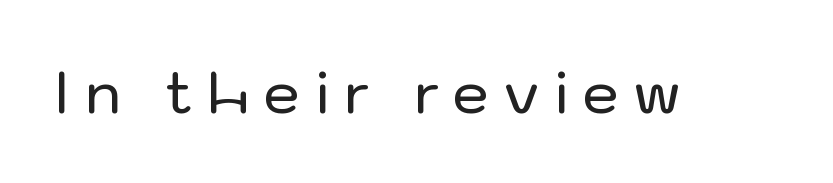
The image shows 58 px sans-serif type, upright; set unusually wide letter spacing (+0.25 em), not underlined; low stroke contrast and a medium x-height.
